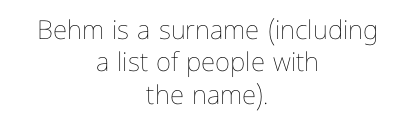
The image shows 26 px text type, upright; set centered, normal line spacing (1.25x), normal letter spacing, not underlined.
